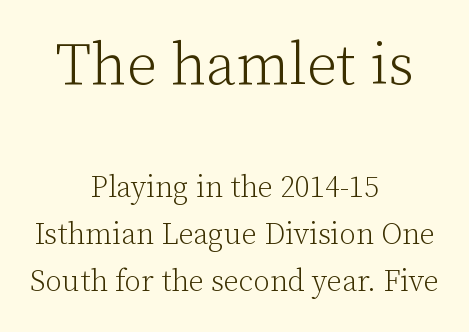
The image shows 59 px light serif type, upright; set centered, normal line spacing (1.57x), normal letter spacing, not underlined; the first (top) block is 1.97x larger; low stroke contrast and a medium x-height.
